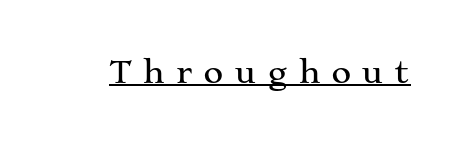
The image shows 31 px wide serif type, upright; set unusually wide letter spacing (+0.32 em), underlined; medium stroke contrast and a medium x-height.
